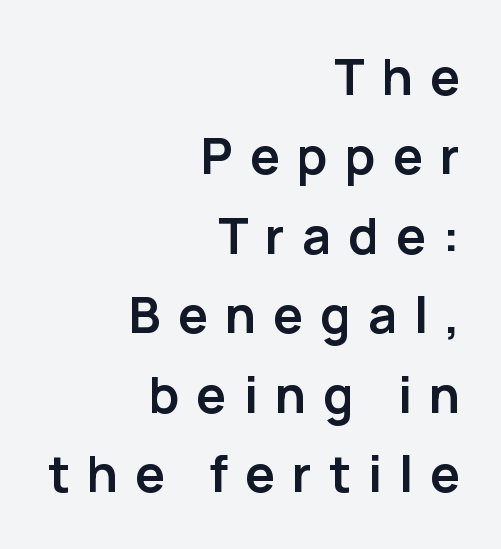
{"serif": "no", "italic": "no", "bold": "yes", "weight": "semibold", "width": "normal", "stroke_contrast": "low", "x_height": "medium", "monospaced": "no", "underline": "no", "align": "right", "line_spacing": "normal", "line_spacing_ratio": 1.59, "letter_spacing": "wide", "letter_spacing_em": 0.34, "glyph_px": 50}
